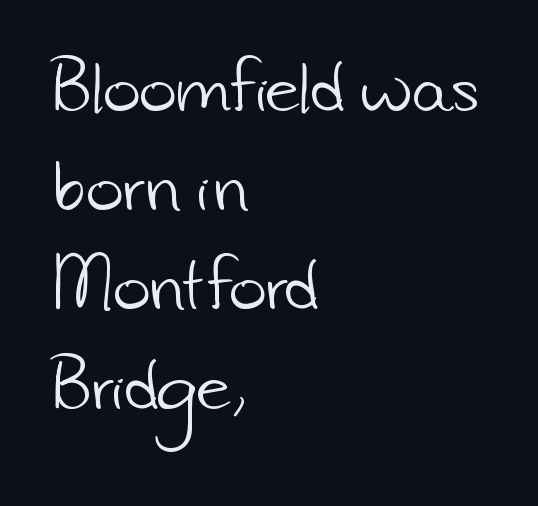
{"serif": "no", "bold": "no", "weight": "light", "width": "normal", "stroke_contrast": "low", "x_height": "small", "monospaced": "no", "underline": "no", "align": "left", "line_spacing": "normal", "line_spacing_ratio": 1.55, "letter_spacing": "normal", "letter_spacing_em": 0.0, "glyph_px": 64}
